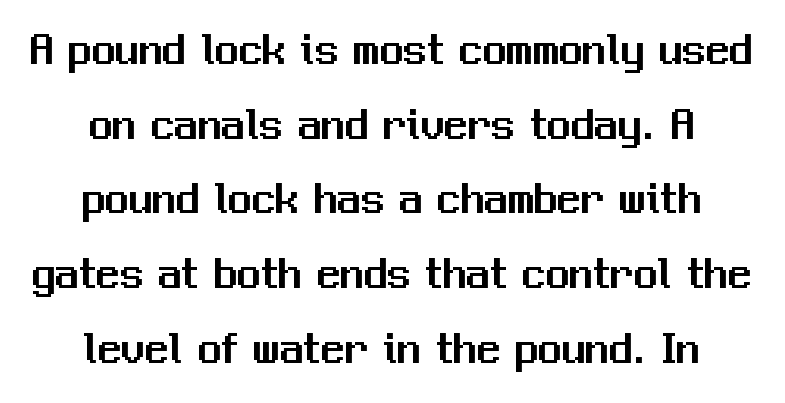
The image shows 47 px sans-serif type, upright; set centered, normal line spacing (1.59x), normal letter spacing, not underlined; medium stroke contrast and a medium x-height.
